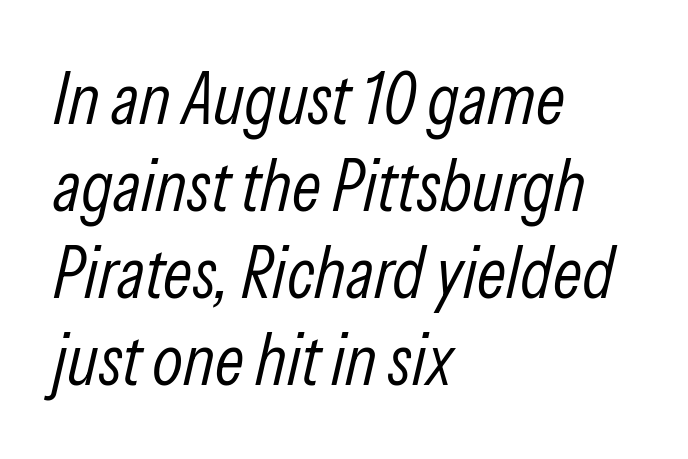
The glyphs are unaccompanied by any horizontal stroke below them. The rag falls on the right side of this text block. Between one letter and the next there's only the usual sliver of space. A quiet, ordinary-to-light weight characterises the typeface.
